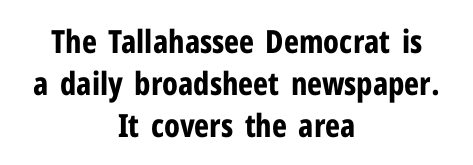
{"serif": "no", "italic": "no", "bold": "yes", "weight": "bold", "width": "condensed", "stroke_contrast": "low", "x_height": "medium", "monospaced": "no", "underline": "no", "align": "center", "line_spacing": "normal", "line_spacing_ratio": 1.31, "letter_spacing": "normal", "letter_spacing_em": 0.0, "glyph_px": 32}
